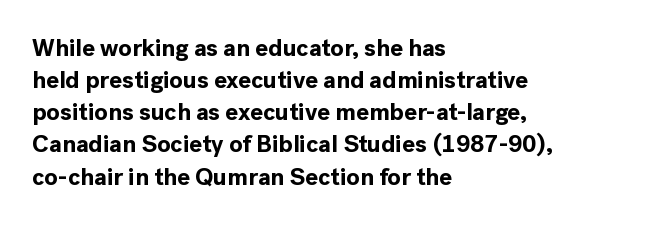
{"italic": "no", "bold": "yes", "underline": "no", "align": "left", "line_spacing": "normal", "line_spacing_ratio": 1.34, "letter_spacing": "normal", "letter_spacing_em": 0.0, "glyph_px": 24}
